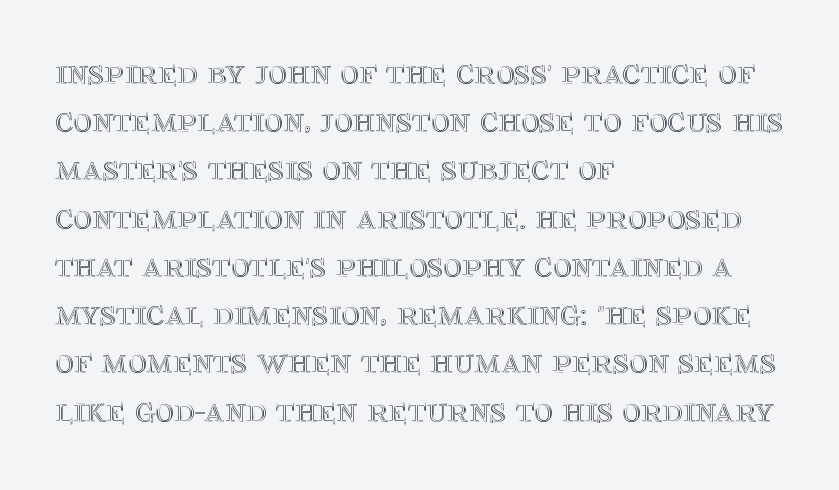
Q: Is the text italic (slanted)? A: No, it is upright.
Q: Is the text underlined? A: No.
Q: How is the paragraph aligned? A: Left-aligned.
Q: Is the spacing between letters normal or unusually wide? A: Normal.
Q: Is the spacing between lines tight, normal or loose? A: Normal.
Q: Width (condensed, normal, or wide)? A: Normal.
Q: x-height? A: Large.
Q: Monospaced? A: No.
